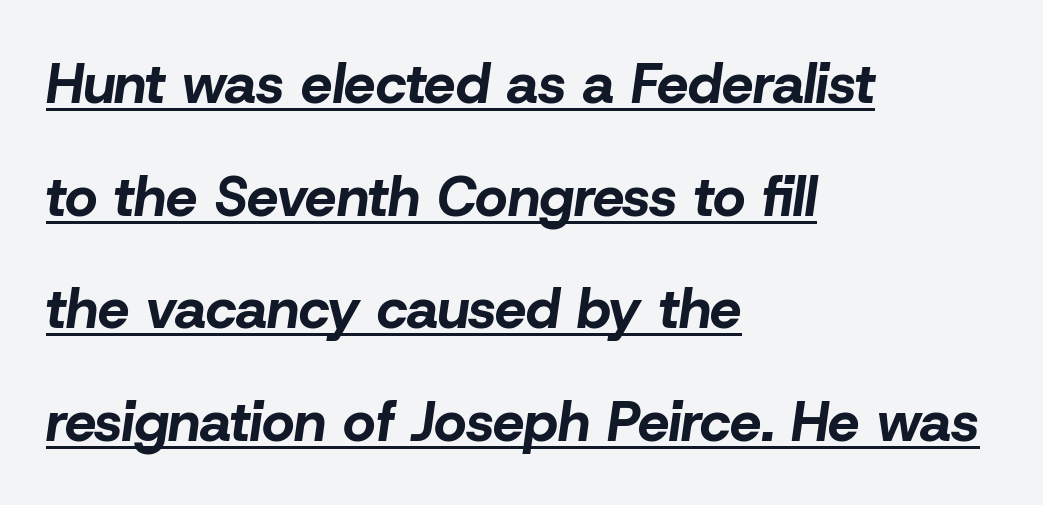
Q: Is the text bold? A: Yes.
Q: Is the text italic (slanted)? A: Yes, it leans right by about 8 degrees.
Q: Is the text underlined? A: Yes.
Q: How is the paragraph aligned? A: Left-aligned.
Q: Is the spacing between letters normal or unusually wide? A: Normal.
Q: Is the spacing between lines tight, normal or loose? A: Loose.
Q: Width (condensed, normal, or wide)? A: Normal.
Q: Stroke contrast? A: Low.
Q: x-height? A: Medium.
Q: Monospaced? A: No.
